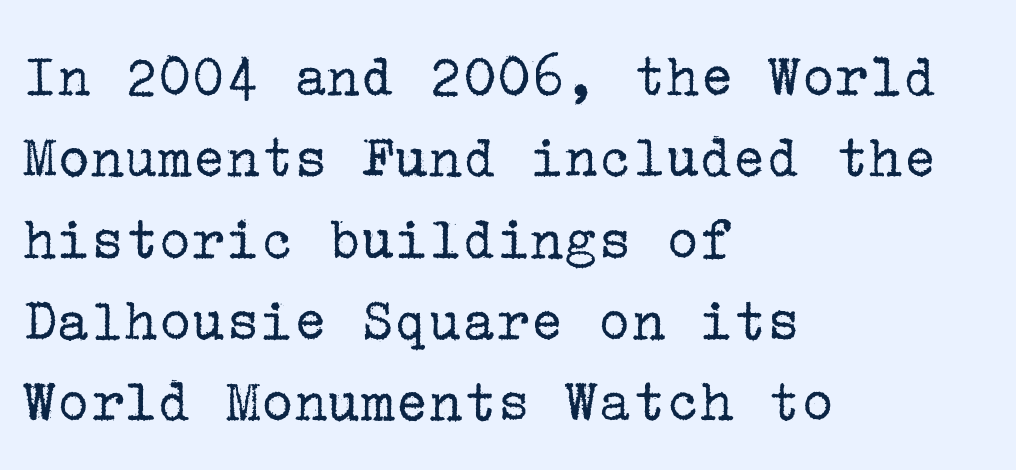
Q: Is the text bold? A: No.
Q: Is the text italic (slanted)? A: No, it is upright.
Q: Is the typeface a serif or a sans-serif typeface? A: Serif.
Q: Is the text underlined? A: No.
Q: How is the paragraph aligned? A: Left-aligned.
Q: Is the spacing between letters normal or unusually wide? A: Normal.
Q: Is the spacing between lines tight, normal or loose? A: Normal.
Q: Width (condensed, normal, or wide)? A: Normal.
Q: Stroke contrast? A: Low.
Q: x-height? A: Medium.
